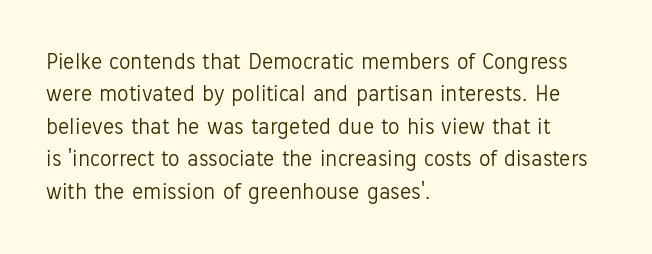
The image shows 23 px text type, upright; set left-aligned, normal line spacing (1.41x), normal letter spacing, not underlined.
